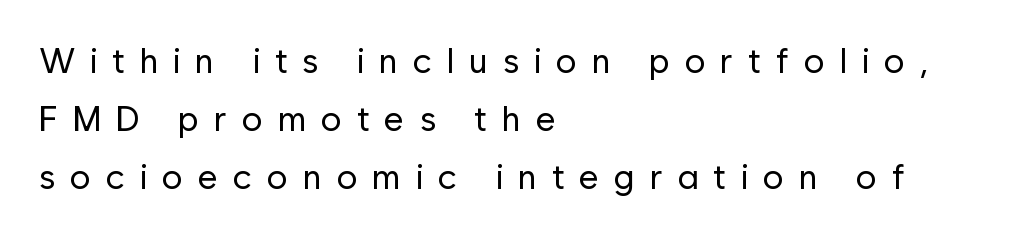
What kind of face is this? One without serifs — a sans. Every character sits straight up, as roman type does. The typesetting does not lean heavy: it is not bold. Is the letter spacing exaggerated? Yes — the characters are pushed far apart. If you drew a ruler down the left edge, every line would touch it.
